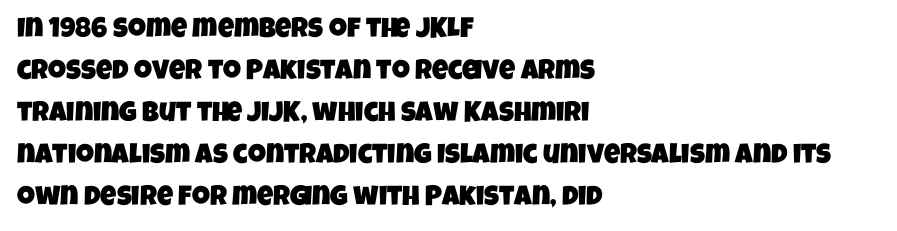
The image shows 28 px condensed sans-serif type; set left-aligned, normal line spacing (1.5x), normal letter spacing, not underlined; low stroke contrast and a large x-height.
